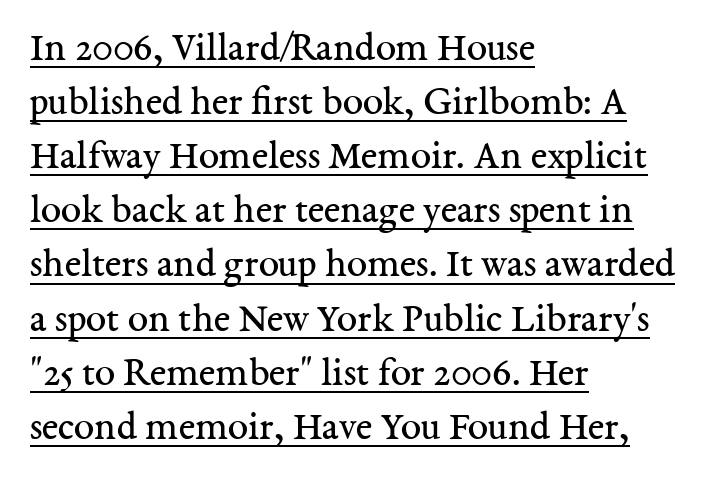
{"serif": "yes", "italic": "no", "bold": "no", "weight": "regular", "width": "normal", "stroke_contrast": "medium", "x_height": "medium", "monospaced": "no", "underline": "yes", "align": "left", "line_spacing": "normal", "line_spacing_ratio": 1.32, "letter_spacing": "normal", "letter_spacing_em": 0.0, "glyph_px": 41}
